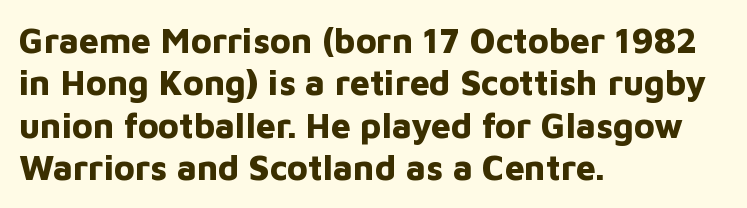
The image shows 35 px bold sans-serif type, upright; set left-aligned, line spacing 1.21x, normal letter spacing, not underlined; low stroke contrast and a medium x-height.
